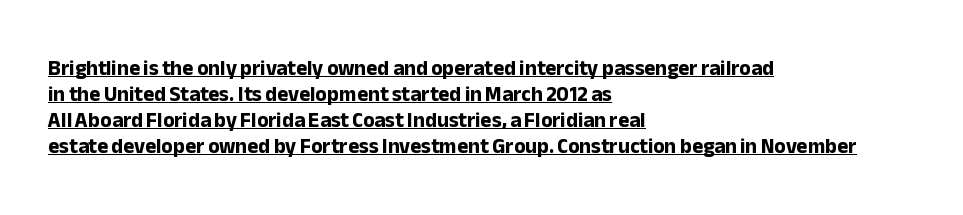
Q: Is the text bold? A: Yes.
Q: Is the text italic (slanted)? A: No, it is upright.
Q: Is the text underlined? A: Yes.
Q: How is the paragraph aligned? A: Left-aligned.
Q: Is the spacing between letters normal or unusually wide? A: Normal.
